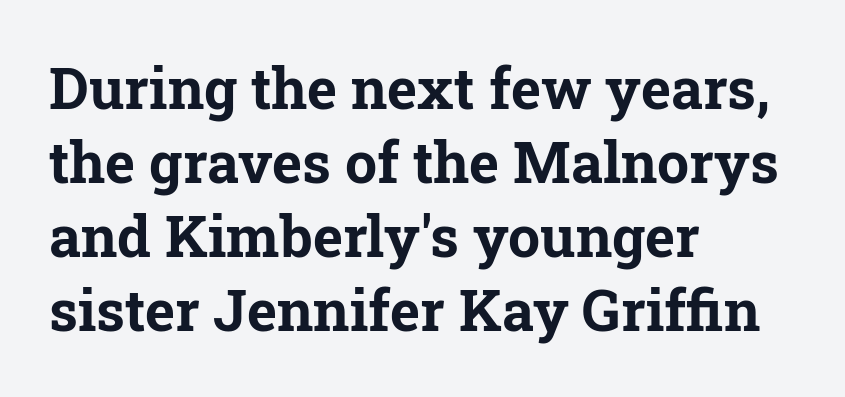
The image shows 57 px bold serif type, upright; set left-aligned, normal line spacing (1.3x), normal letter spacing, not underlined; low stroke contrast and a medium x-height.
